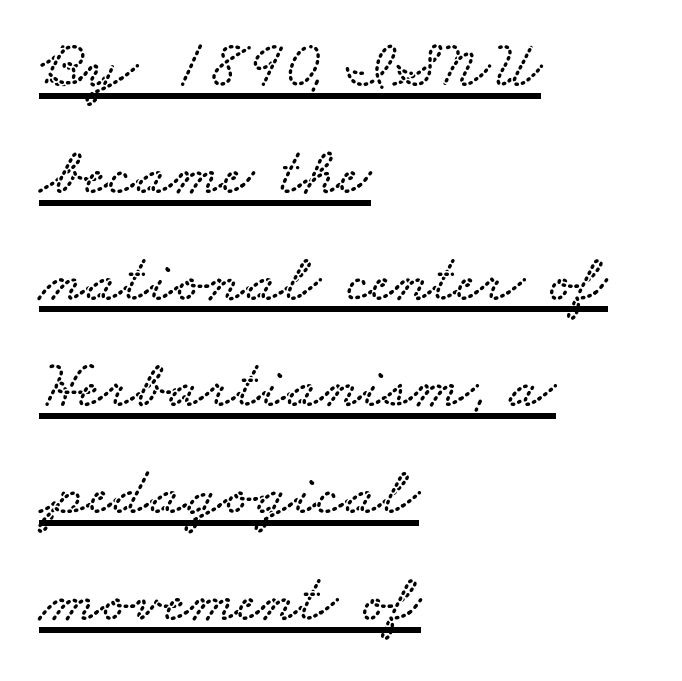
Inter-character spacing is left at the font's built-in metrics. Casual observation: everything's shoved over to the left. Do the characters align in a grid? No, the font is proportional. Quick note: interline space is typical. These lines are composed in type with serifs. This is underlined copy, the kind a proofreader might mark for attention.
